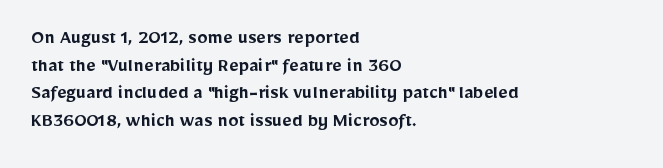
These words are printed semibold, heavier than regular yet not bold. Does the lettering tilt? It doesn't — this is upright. The area under the type is left untouched. Alignment: flush left.
